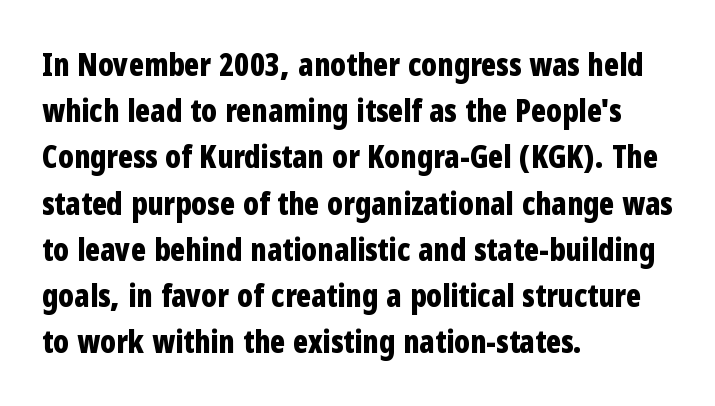
The image shows 31 px bold, condensed sans-serif type, upright; set left-aligned, normal line spacing (1.49x), normal letter spacing, not underlined; low stroke contrast and a medium x-height.
